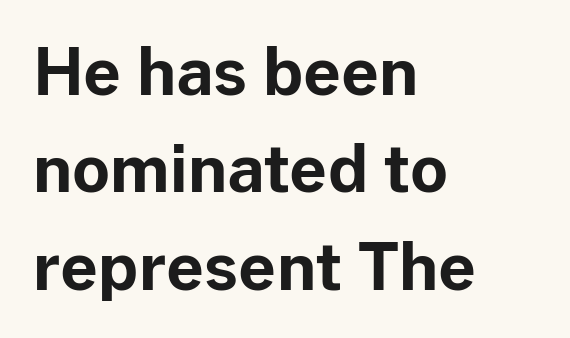
The image shows 65 px bold sans-serif type, upright; set left-aligned, normal line spacing (1.5x), normal letter spacing, not underlined; low stroke contrast and a medium x-height.
